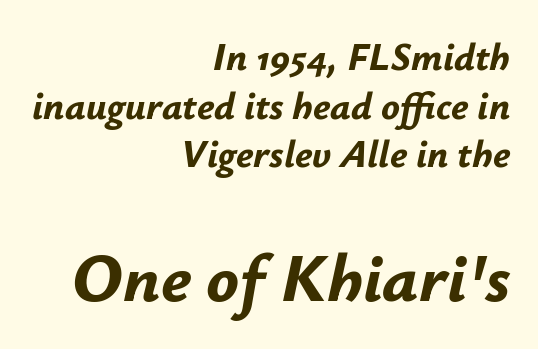
{"italic": "yes", "lean": "right", "slant_degrees": 12, "bold": "yes", "weight": "bold", "width": "normal", "stroke_contrast": "low", "x_height": "small", "monospaced": "no", "underline": "no", "align": "right", "line_spacing": "normal", "line_spacing_ratio": 1.25, "letter_spacing": "normal", "letter_spacing_em": 0.0, "larger_block": "second", "size_ratio": 1.74, "glyph_px": 68}
